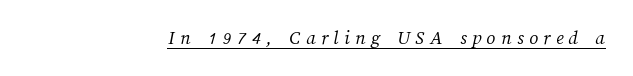
{"bold": "no", "underline": "yes", "letter_spacing": "wide", "letter_spacing_em": 0.27, "glyph_px": 20}
